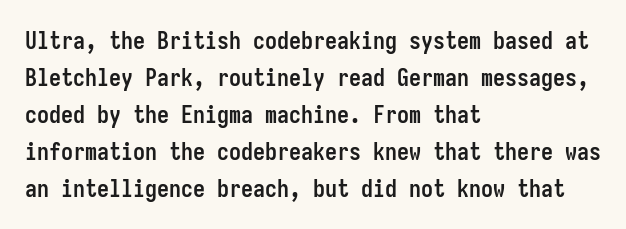
These lines sit exactly where default settings would place them. Descenders are the only things crossing below the line. As a designer I'd log this as weight 700, bold. Where is the straight margin? On the left. The axis of the letterforms is exactly vertical. No extra tracking has been applied to these lines.
